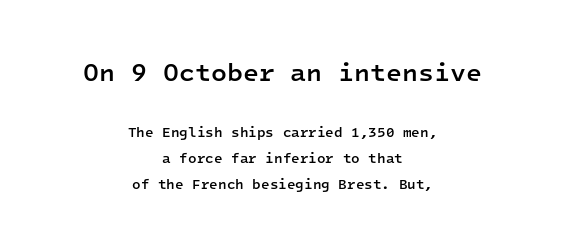
Q: Is the text bold? A: Semi-bold.
Q: Is the text italic (slanted)? A: No, it is upright.
Q: Is the text underlined? A: No.
Q: How is the paragraph aligned? A: Centered.
Q: Is the spacing between letters normal or unusually wide? A: Normal.
Q: Which block of text is set in a larger size, the first (top) or the second (bottom)? A: The first (top) one.
